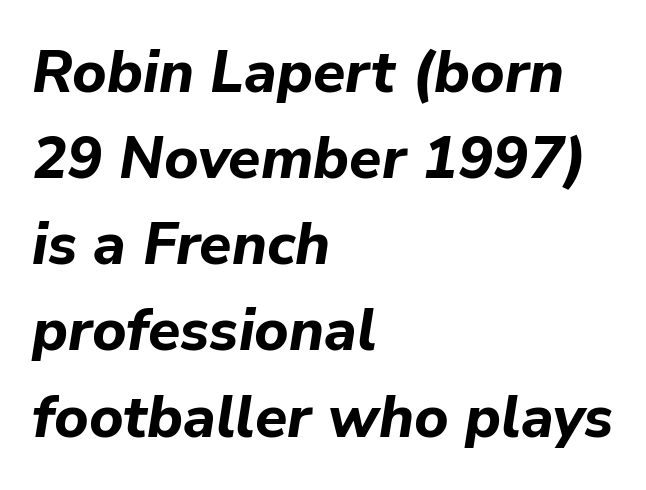
Q: Is the text bold? A: Yes.
Q: Is the text italic (slanted)? A: Yes, it leans right by about 9 degrees.
Q: Is the text underlined? A: No.
Q: How is the paragraph aligned? A: Left-aligned.
Q: Is the spacing between letters normal or unusually wide? A: Normal.
Q: Is the spacing between lines tight, normal or loose? A: Normal.
Q: Width (condensed, normal, or wide)? A: Normal.
Q: Stroke contrast? A: Low.
Q: x-height? A: Medium.
Q: Monospaced? A: No.
